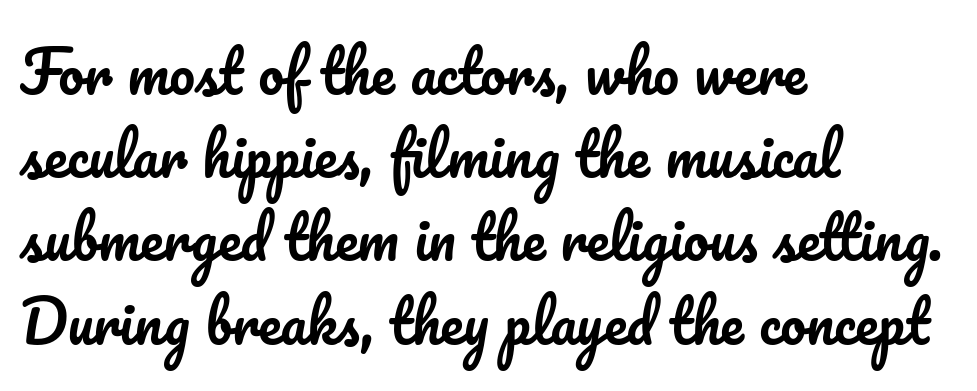
The image shows 57 px text type; set left-aligned, normal line spacing (1.46x), normal letter spacing, not underlined; low stroke contrast and a small x-height.
